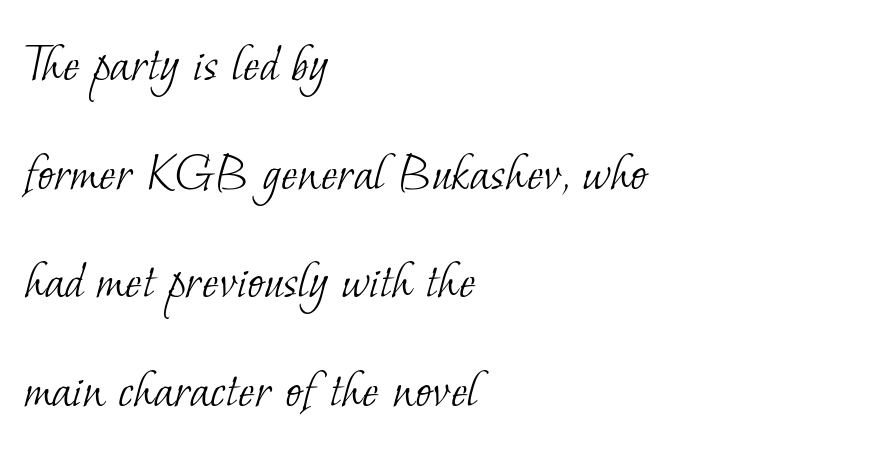
The image shows 56 px light serif type; set left-aligned, loose line spacing (1.94x), normal letter spacing, not underlined; low stroke contrast and a small x-height.
